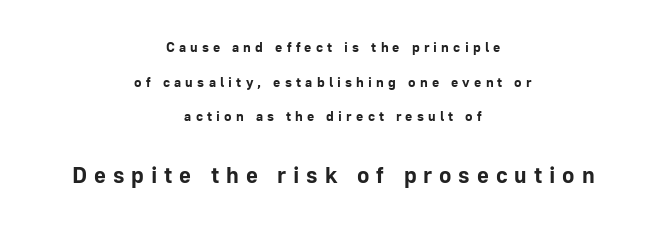
Q: Is the text bold? A: Yes.
Q: Is the text italic (slanted)? A: No, it is upright.
Q: Is the text underlined? A: No.
Q: How is the paragraph aligned? A: Centered.
Q: Is the spacing between letters normal or unusually wide? A: Unusually wide.
Q: Is the spacing between lines tight, normal or loose? A: Loose.
Q: Which block of text is set in a larger size, the first (top) or the second (bottom)? A: The second (bottom) one.
